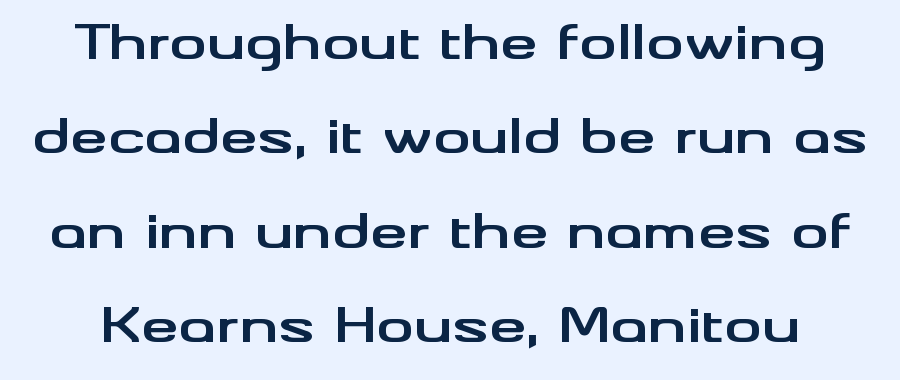
Q: Is the text bold? A: Yes.
Q: Is the text italic (slanted)? A: No, it is upright.
Q: Is the typeface a serif or a sans-serif typeface? A: Sans-serif.
Q: Is the text underlined? A: No.
Q: Is the spacing between letters normal or unusually wide? A: Normal.
Q: Is the spacing between lines tight, normal or loose? A: Loose.
Q: Width (condensed, normal, or wide)? A: Wide.
Q: Stroke contrast? A: Medium.
Q: x-height? A: Small.
Q: Monospaced? A: No.
